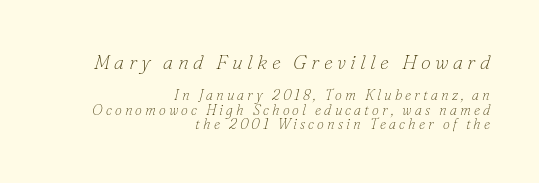
{"italic": "yes", "lean": "right", "slant_degrees": 16, "bold": "no", "underline": "no", "align": "right", "line_spacing": "tight", "line_spacing_ratio": 1.05, "letter_spacing": "wide", "letter_spacing_em": 0.22, "larger_block": "first", "size_ratio": 1.43, "glyph_px": 20}
